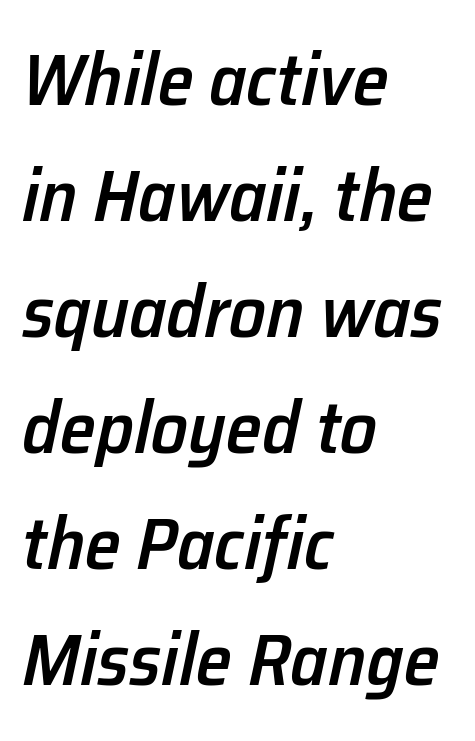
The image shows 73 px semibold type, italic (leaning right); set left-aligned, normal line spacing (1.59x), normal letter spacing, not underlined; low stroke contrast and a medium x-height.
